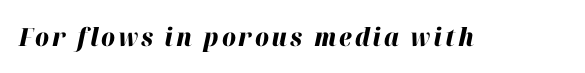
Q: Is the text bold? A: Yes.
Q: Is the text italic (slanted)? A: Yes, it leans right by about 12 degrees.
Q: Is the text underlined? A: No.
